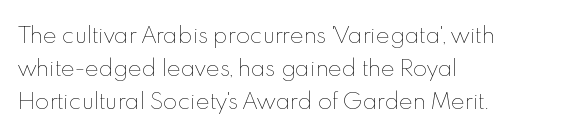
{"italic": "no", "bold": "no", "underline": "no", "align": "left", "line_spacing": "normal", "line_spacing_ratio": 1.58, "letter_spacing": "normal", "letter_spacing_em": 0.0, "glyph_px": 21}
